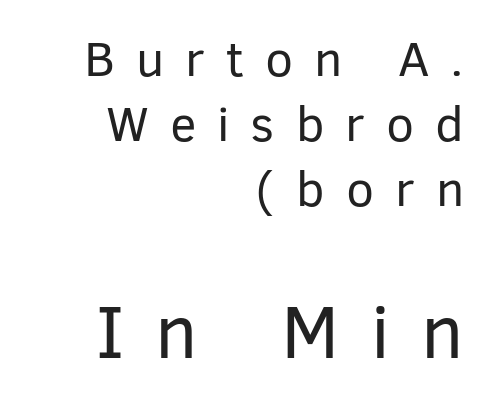
The axis of the letterforms is exactly vertical. Tracking here is generous; glyphs stand well apart from one another. The face looks like a standard text weight, possibly lighter. Compare the two chunks: the lower has the greater cap height. Do the characters align in a grid? No, the font is proportional.
